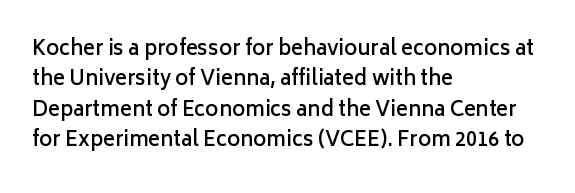
This block has exactly the height ordinary leading produces. Decoration check: the copy has no underline. Firm but not heavy-handed strokes: this text is semibold. Here the glyphs are tracked normally, forming tight word shapes. Style check: upright. Visually the block forms a straight wall on the left and a jagged coastline on the right.
